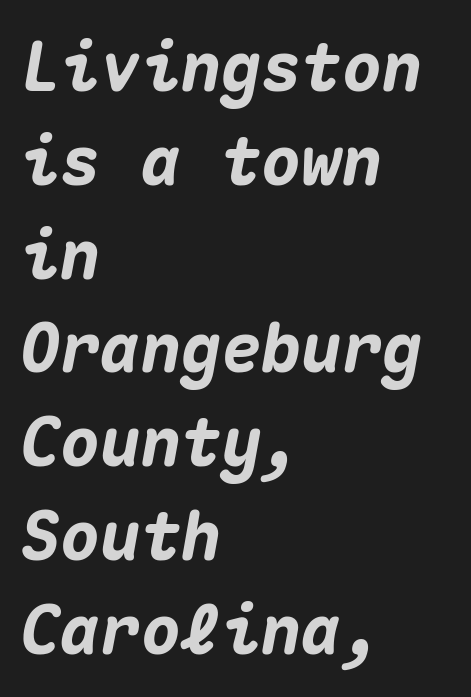
The image shows 67 px heavy type, italic (leaning right), monospaced; set left-aligned, normal line spacing (1.4x), normal letter spacing, not underlined; medium stroke contrast and a medium x-height.
